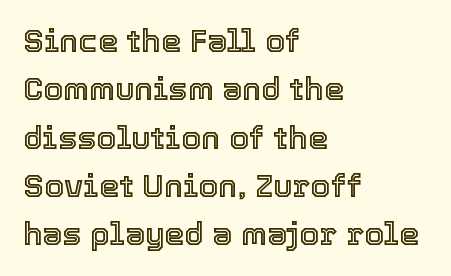
Q: Is the text italic (slanted)? A: No, it is upright.
Q: Is the text underlined? A: No.
Q: How is the paragraph aligned? A: Left-aligned.
Q: Is the spacing between letters normal or unusually wide? A: Normal.
Q: Is the spacing between lines tight, normal or loose? A: Normal.
Q: Width (condensed, normal, or wide)? A: Normal.
Q: x-height? A: Medium.
Q: Monospaced? A: No.
